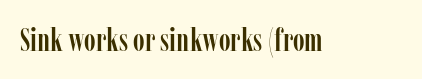
Descender tails drop into unmarked territory. Unlike italic type, these characters show no tilt at all. Tracking here is standard; glyphs follow each other at the usual distance. Note the varied advance widths — an 'i' is clearly narrower than an 'm'.
